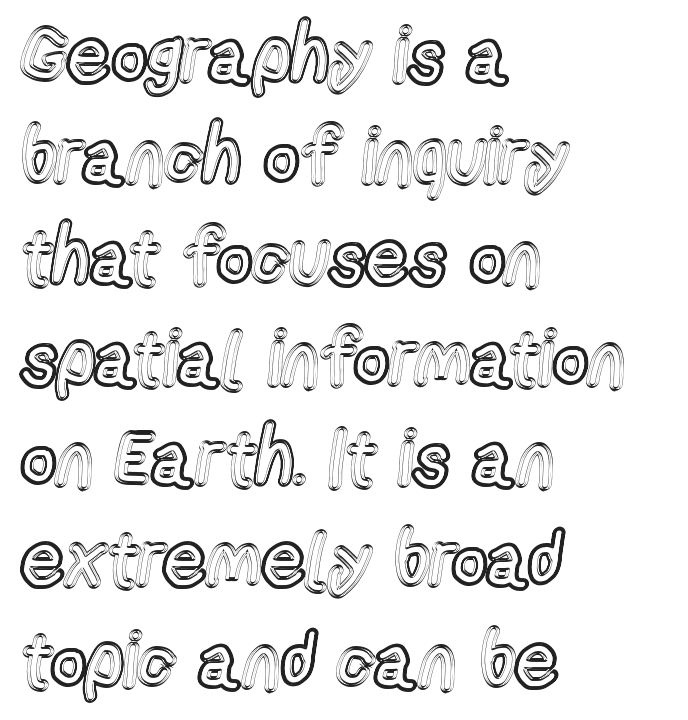
The image shows 77 px condensed type; set left-aligned, normal line spacing (1.31x), normal letter spacing, not underlined; a medium x-height.
